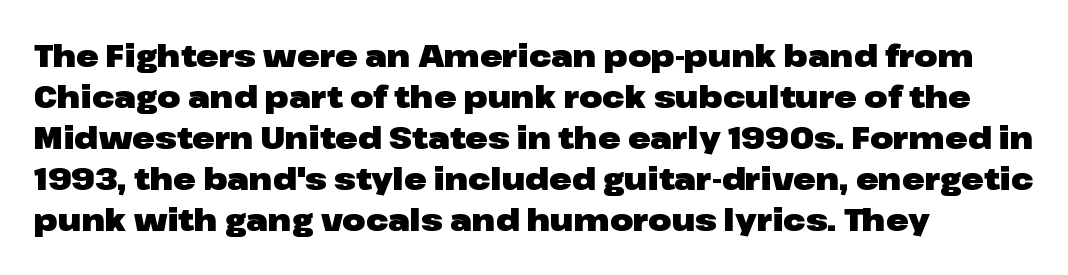
Q: Is the text bold? A: Yes.
Q: Is the text italic (slanted)? A: No, it is upright.
Q: Is the typeface a serif or a sans-serif typeface? A: Sans-serif.
Q: Is the text underlined? A: No.
Q: How is the paragraph aligned? A: Left-aligned.
Q: Is the spacing between letters normal or unusually wide? A: Normal.
Q: Is the spacing between lines tight, normal or loose? A: Normal.
Q: Width (condensed, normal, or wide)? A: Wide.
Q: Stroke contrast? A: Low.
Q: x-height? A: Medium.
Q: Monospaced? A: No.
